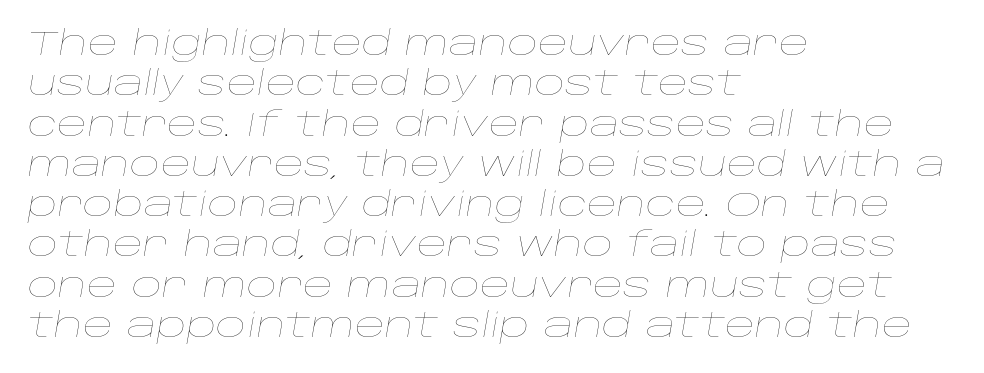
Q: Is the text bold? A: No.
Q: Is the text italic (slanted)? A: Yes, it leans right by about 10 degrees.
Q: Is the text underlined? A: No.
Q: How is the paragraph aligned? A: Left-aligned.
Q: Is the spacing between letters normal or unusually wide? A: Normal.
Q: Width (condensed, normal, or wide)? A: Wide.
Q: Stroke contrast? A: Low.
Q: x-height? A: Large.
Q: Monospaced? A: No.
